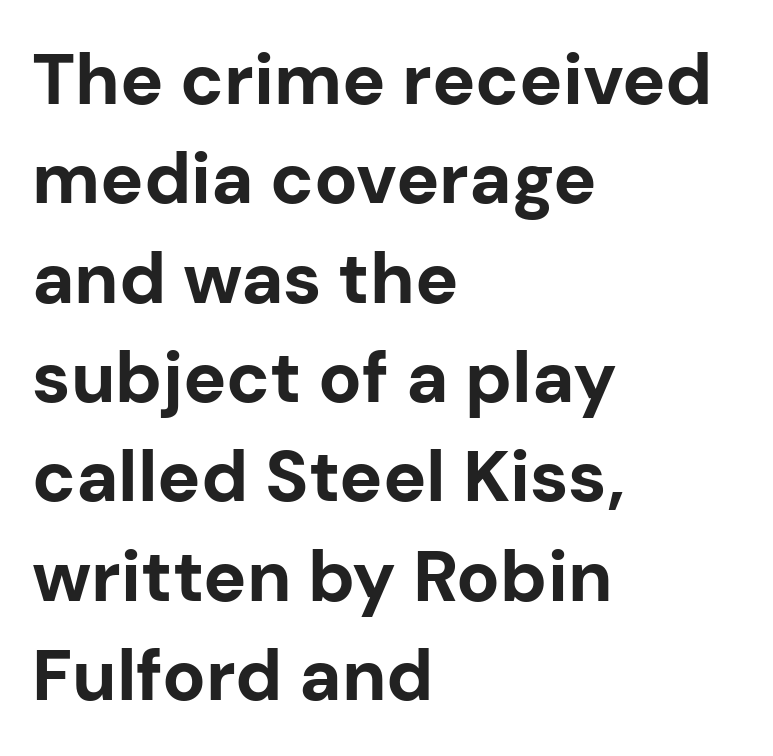
The image shows 72 px bold sans-serif type, upright; set left-aligned, normal line spacing (1.38x), normal letter spacing, not underlined; low stroke contrast and a medium x-height.
